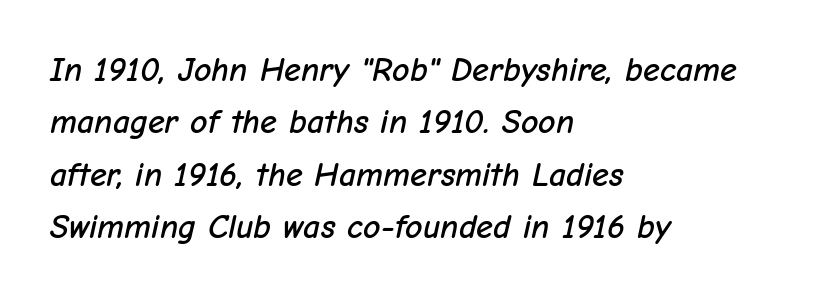
Q: Is the text italic (slanted)? A: Yes, it leans right by about 12 degrees.
Q: Is the text underlined? A: No.
Q: How is the paragraph aligned? A: Left-aligned.
Q: Is the spacing between letters normal or unusually wide? A: Normal.
Q: Is the spacing between lines tight, normal or loose? A: Normal.
Q: Width (condensed, normal, or wide)? A: Normal.
Q: Stroke contrast? A: Low.
Q: x-height? A: Medium.
Q: Monospaced? A: No.
